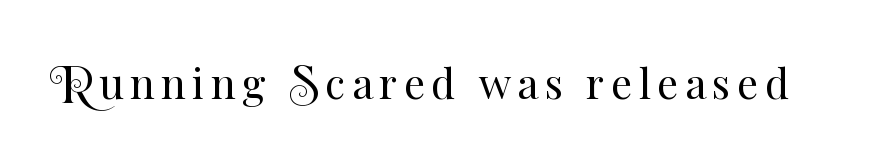
{"italic": "no", "bold": "no", "weight": "regular", "width": "normal", "stroke_contrast": "medium", "x_height": "small", "monospaced": "no", "underline": "no", "glyph_px": 42}
